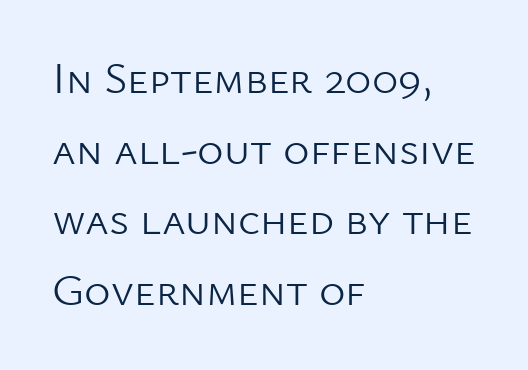
Casual observation: everything's shoved over to the left. Is the letter spacing exaggerated? No — it looks like the ordinary default. Descenders are the only things crossing below the line. Weight class: somewhere from thin through regular. Typographically, this falls in the sans-serif category.
